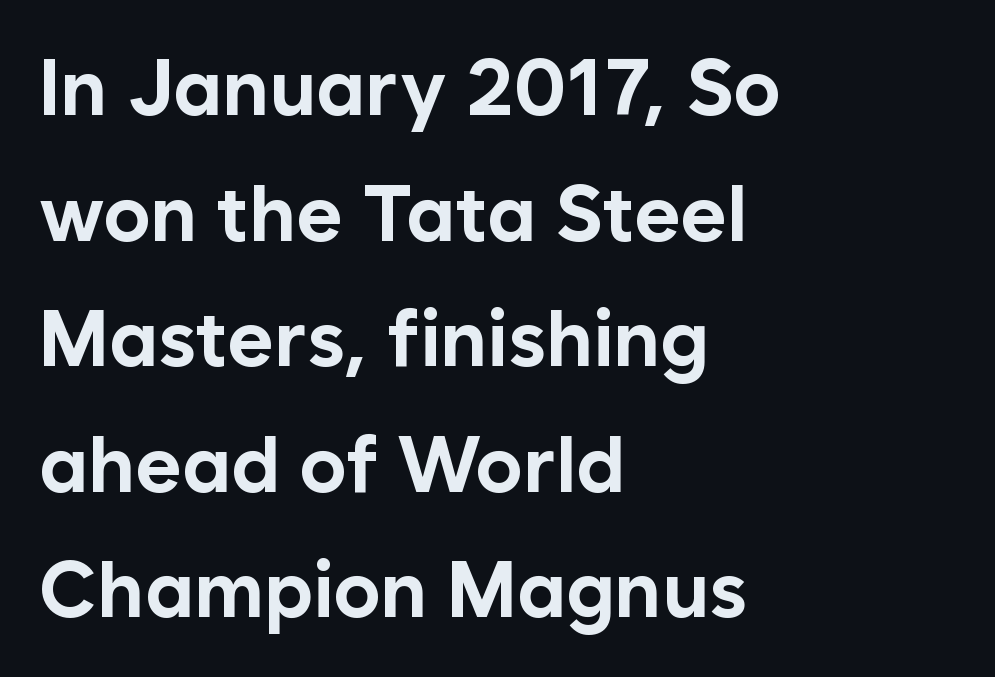
{"serif": "no", "italic": "no", "bold": "yes", "weight": "bold", "width": "normal", "stroke_contrast": "low", "x_height": "medium", "monospaced": "no", "underline": "no", "align": "left", "line_spacing": "normal", "line_spacing_ratio": 1.59, "letter_spacing": "normal", "letter_spacing_em": 0.0, "glyph_px": 79}
